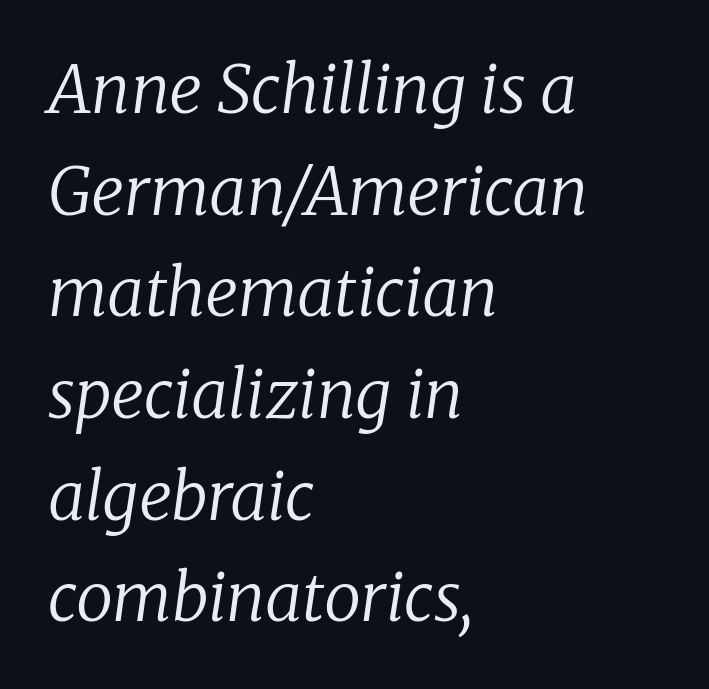
{"serif": "yes", "italic": "yes", "lean": "right", "slant_degrees": 8, "bold": "no", "weight": "regular", "width": "normal", "stroke_contrast": "low", "x_height": "medium", "monospaced": "no", "underline": "no", "align": "left", "line_spacing": "normal", "line_spacing_ratio": 1.54, "letter_spacing": "normal", "letter_spacing_em": 0.0, "glyph_px": 66}
